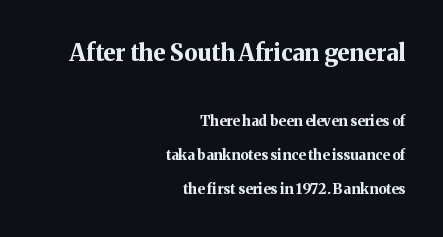
{"italic": "no", "bold": "yes", "underline": "no", "align": "right", "line_spacing": "loose", "line_spacing_ratio": 2.43, "letter_spacing": "normal", "letter_spacing_em": 0.0, "larger_block": "first", "size_ratio": 1.64, "glyph_px": 23}
